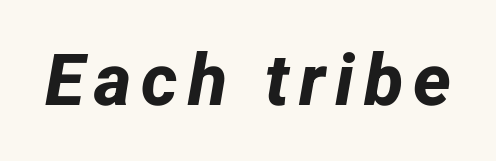
{"serif": "no", "bold": "yes", "weight": "bold", "width": "normal", "stroke_contrast": "low", "x_height": "medium", "monospaced": "no", "underline": "no", "glyph_px": 72}
